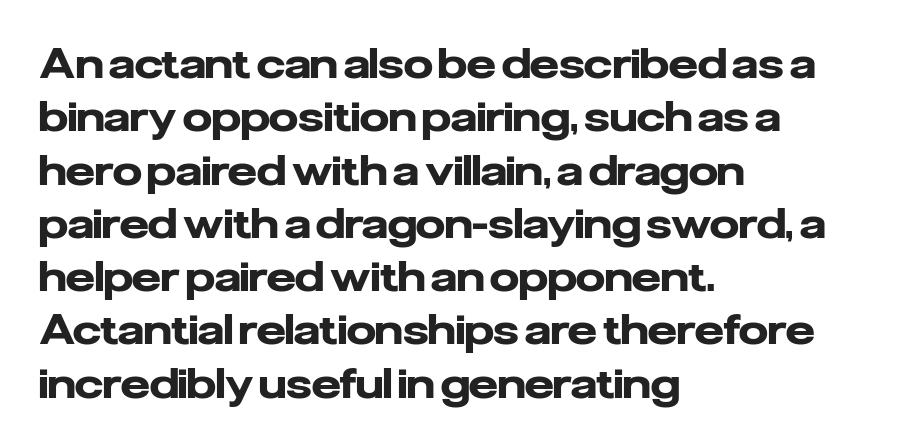
Q: Is the text bold? A: Yes.
Q: Is the text italic (slanted)? A: No, it is upright.
Q: Is the typeface a serif or a sans-serif typeface? A: Sans-serif.
Q: Is the text underlined? A: No.
Q: How is the paragraph aligned? A: Left-aligned.
Q: Is the spacing between letters normal or unusually wide? A: Normal.
Q: Is the spacing between lines tight, normal or loose? A: Normal.
Q: Width (condensed, normal, or wide)? A: Normal.
Q: Stroke contrast? A: Low.
Q: x-height? A: Medium.
Q: Monospaced? A: No.
